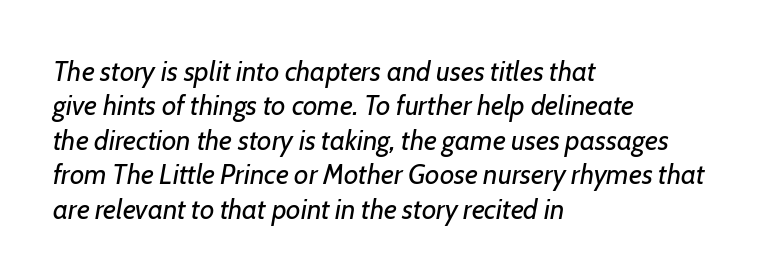
The image shows 28 px regular-weight type, italic (leaning right); set left-aligned, line spacing 1.23x, normal letter spacing, not underlined; low stroke contrast and a medium x-height.
